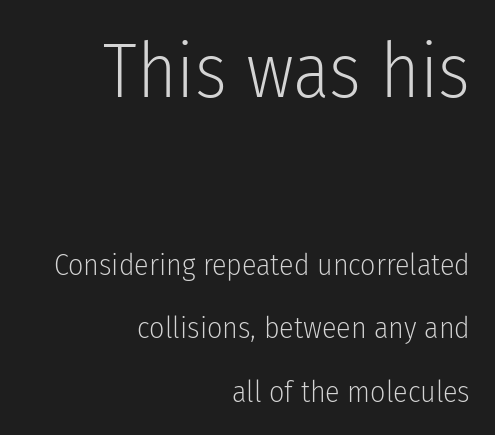
It's the straight-up-and-down kind of type. Look at the glyph heights: the upper group is clearly the bigger setting. One glance says open: line gaps are wider than usual. The passage shown is not bold in any degree. The baseline area is clear.
